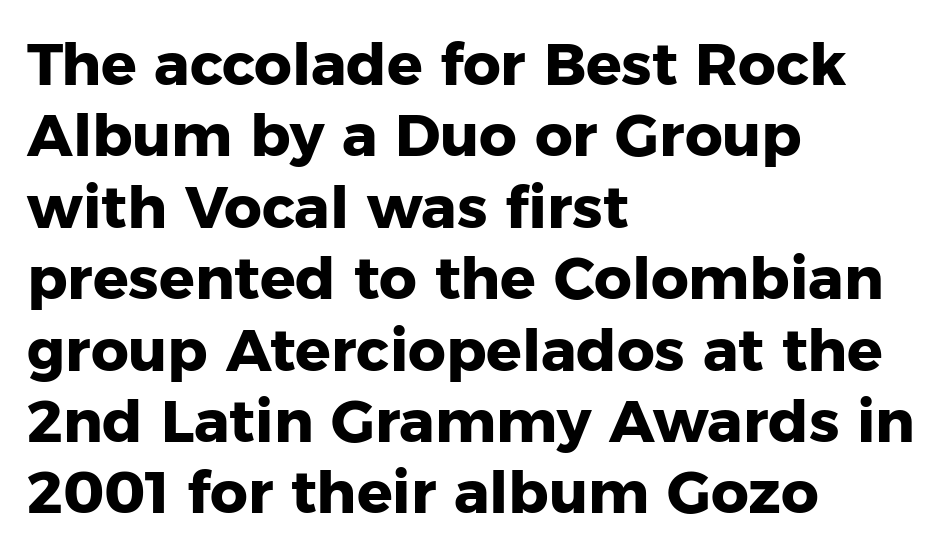
The image shows 59 px heavy sans-serif type, upright; set left-aligned, line spacing 1.21x, normal letter spacing, not underlined; low stroke contrast and a medium x-height.
